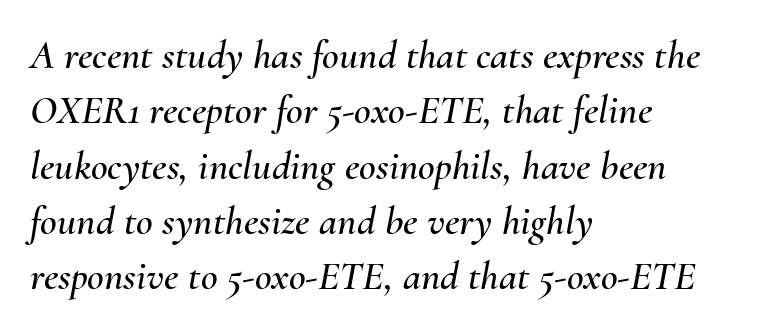
{"italic": "yes", "lean": "right", "slant_degrees": 10, "width": "normal", "stroke_contrast": "medium", "x_height": "small", "monospaced": "no", "underline": "no", "align": "left", "line_spacing": "normal", "line_spacing_ratio": 1.35, "letter_spacing": "normal", "letter_spacing_em": 0.0, "glyph_px": 41}
